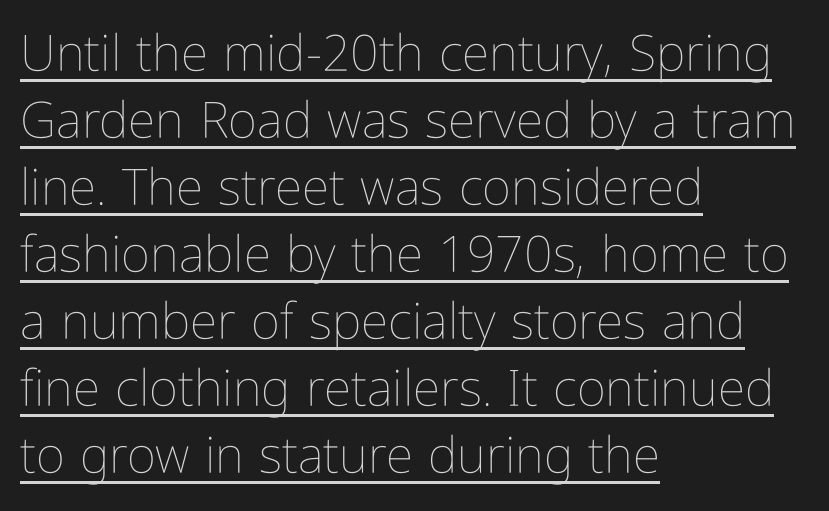
The image shows 50 px thin, condensed type, upright; set left-aligned, normal line spacing (1.34x), normal letter spacing, underlined; low stroke contrast and a medium x-height.
